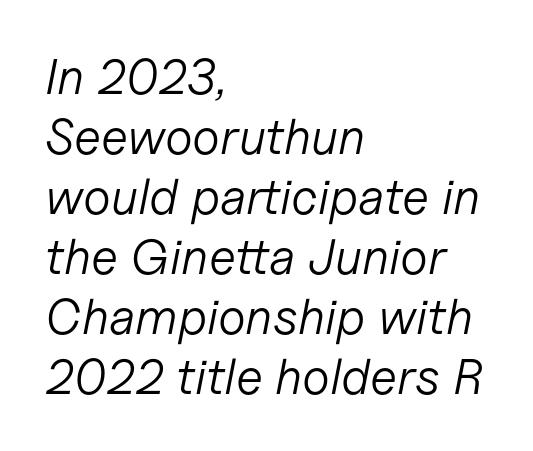
Q: Is the text bold? A: No.
Q: Is the text italic (slanted)? A: Yes, it leans right by about 11 degrees.
Q: Is the text underlined? A: No.
Q: How is the paragraph aligned? A: Left-aligned.
Q: Is the spacing between letters normal or unusually wide? A: Normal.
Q: Width (condensed, normal, or wide)? A: Normal.
Q: Stroke contrast? A: Low.
Q: x-height? A: Medium.
Q: Monospaced? A: No.
